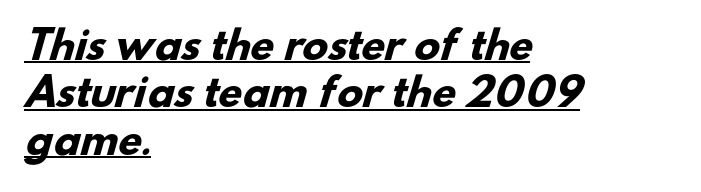
{"serif": "no", "bold": "yes", "weight": "heavy", "width": "normal", "stroke_contrast": "low", "x_height": "small", "monospaced": "no", "underline": "yes", "align": "left", "line_spacing": "normal", "line_spacing_ratio": 1.25, "letter_spacing": "normal", "letter_spacing_em": 0.0, "glyph_px": 38}
